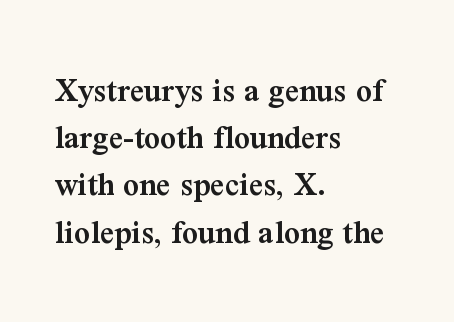
The image shows 35 px semibold serif type, upright; set left-aligned, normal line spacing (1.35x), normal letter spacing, not underlined; medium stroke contrast and a medium x-height.
